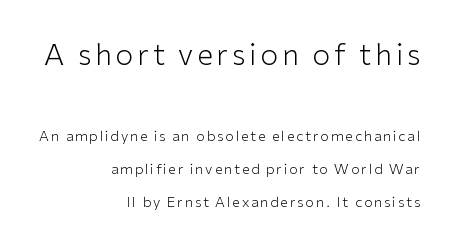
Q: Is the text bold? A: No.
Q: Is the text italic (slanted)? A: No, it is upright.
Q: Is the typeface a serif or a sans-serif typeface? A: Sans-serif.
Q: Is the text underlined? A: No.
Q: How is the paragraph aligned? A: Right-aligned.
Q: Is the spacing between lines tight, normal or loose? A: Loose.
Q: Which block of text is set in a larger size, the first (top) or the second (bottom)? A: The first (top) one.
Q: Width (condensed, normal, or wide)? A: Normal.
Q: Stroke contrast? A: Low.
Q: x-height? A: Medium.
Q: Monospaced? A: No.
